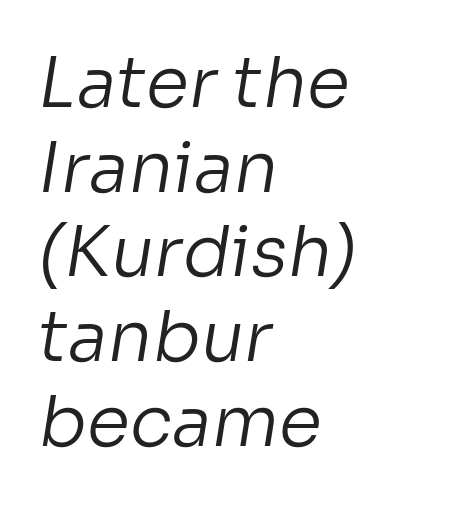
The image shows 70 px regular-weight sans-serif type; set left-aligned, line spacing 1.21x, normal letter spacing, not underlined; low stroke contrast and a medium x-height.
